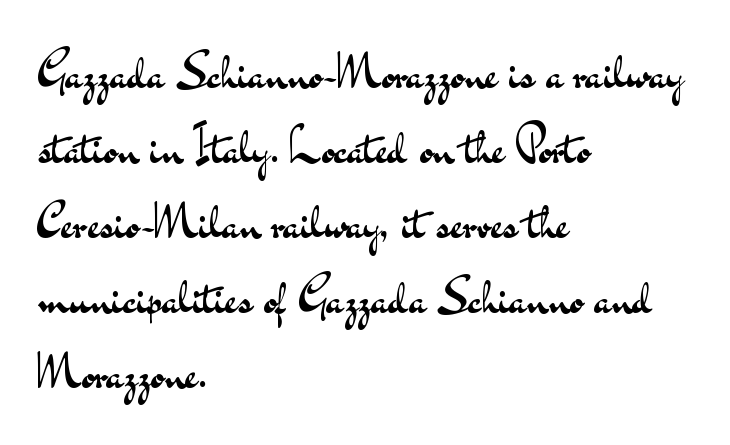
The image shows 48 px regular-weight, wide sans-serif type; set left-aligned, normal line spacing (1.56x), normal letter spacing, not underlined; medium stroke contrast and a small x-height.
